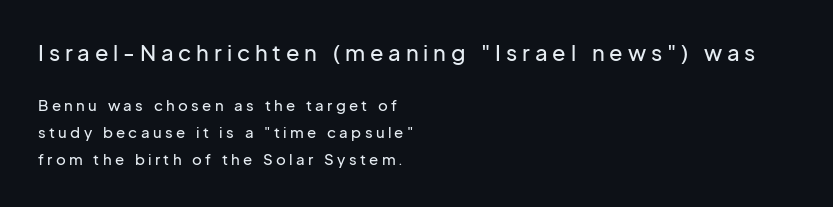
There is plenty of visible air inserted between adjacent glyphs. Honestly, there is no underline to notice here at all. Italic? Not at all — the glyphs are vertical. This sample is left-justified, so line endings fall wherever the words run out.
